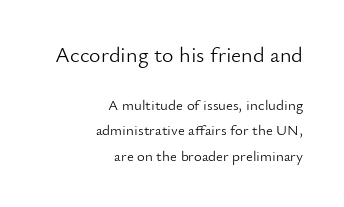
The image shows 22 px text type, upright; set right-aligned, normal line spacing (1.7x), normal letter spacing, not underlined; the first (top) block is 1.47x larger.
